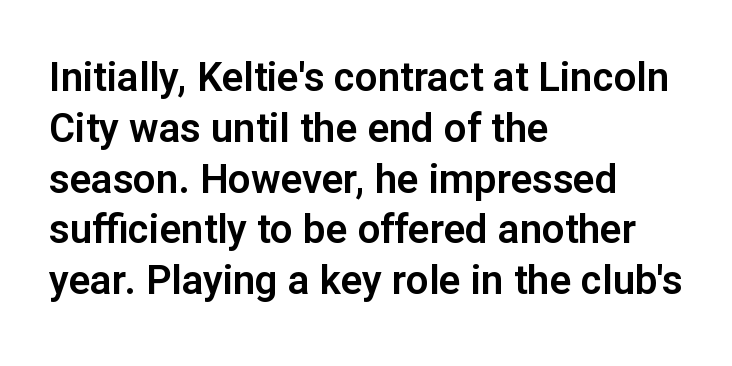
The text block is weighted toward the left margin, trailing off unevenly rightward. These lines were composed using upright roman letters. The line-height multiplier appears to be the usual default. How are the letters spaced? Ordinarily, with no added tracking.
